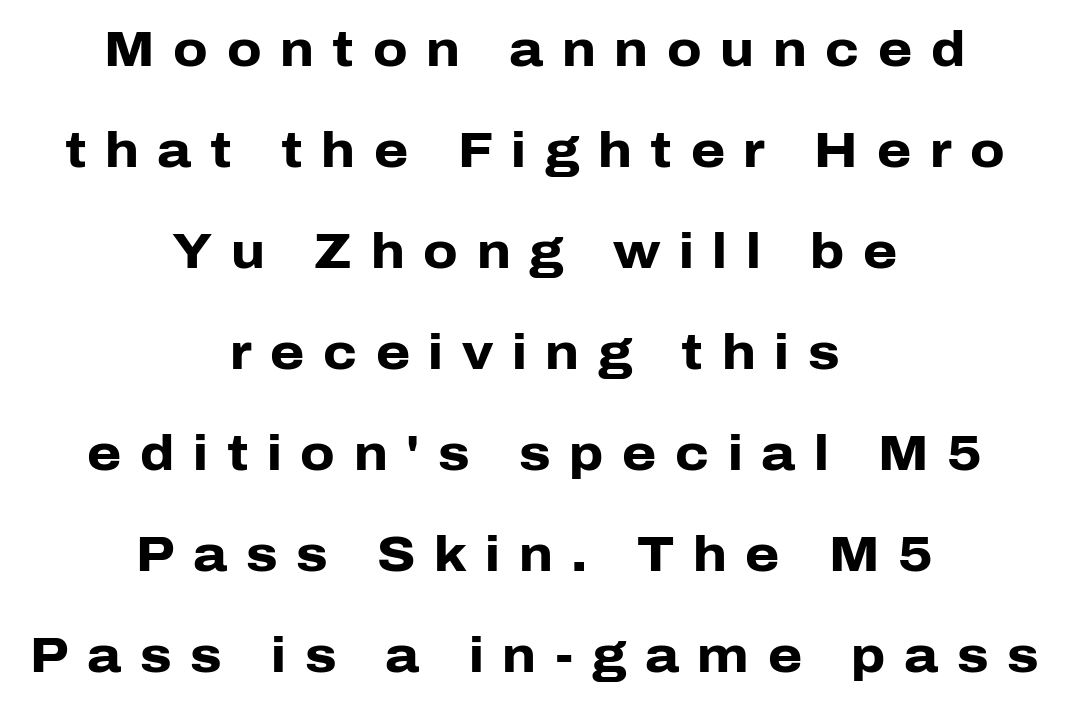
{"serif": "no", "italic": "no", "bold": "yes", "weight": "heavy", "width": "normal", "stroke_contrast": "low", "x_height": "medium", "monospaced": "no", "underline": "no", "align": "center", "line_spacing": "loose", "line_spacing_ratio": 2.06, "letter_spacing": "wide", "letter_spacing_em": 0.38, "glyph_px": 49}
